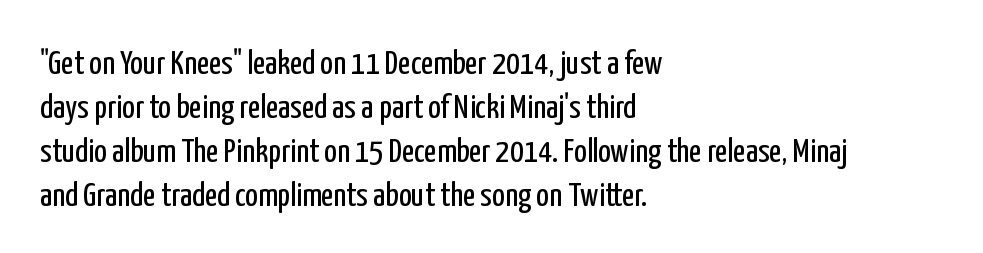
The image shows 34 px regular-weight, condensed sans-serif type, upright; set left-aligned, normal line spacing (1.29x), normal letter spacing, not underlined; low stroke contrast and a medium x-height.
